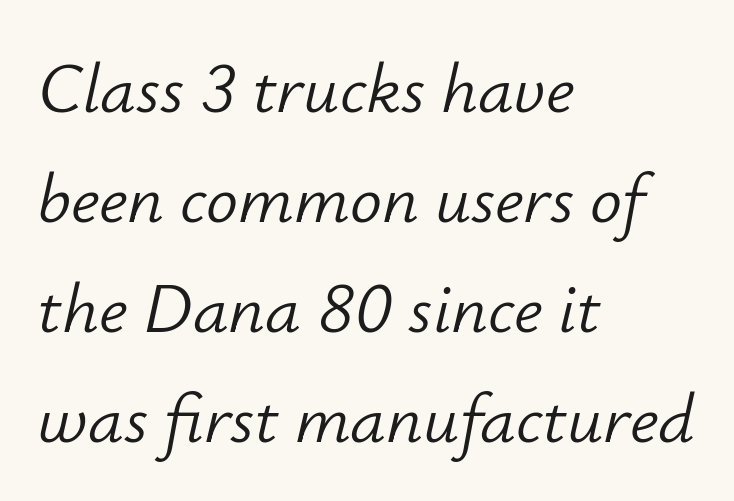
The image shows 71 px light type, italic (leaning right); set left-aligned, normal line spacing (1.55x), normal letter spacing, not underlined; low stroke contrast and a small x-height.
